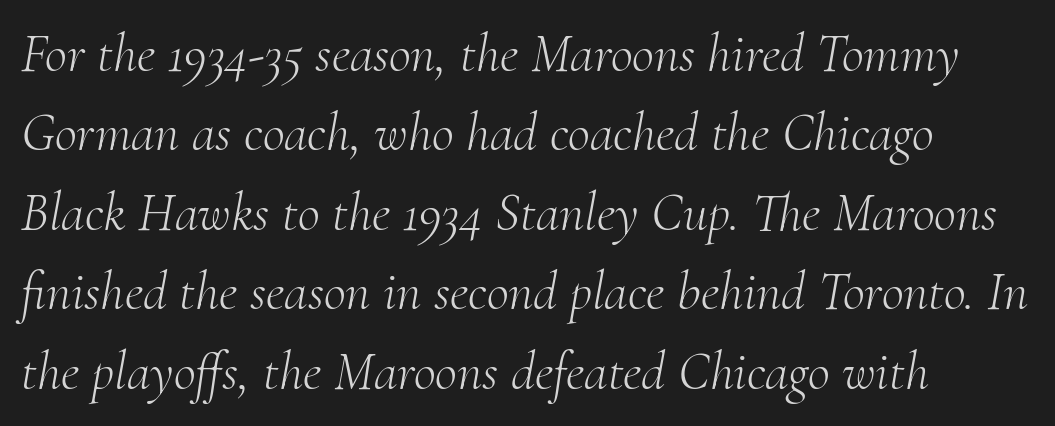
To sum up the face: it has serifs. These lines stack with their left ends in a neat column. Slant detected: the letters are inclined. Is the stroke heavy? The answer is a plain regular-or-lighter. Leading: standard. Each letter keeps its own natural width here, so spacing adapts to shape.
